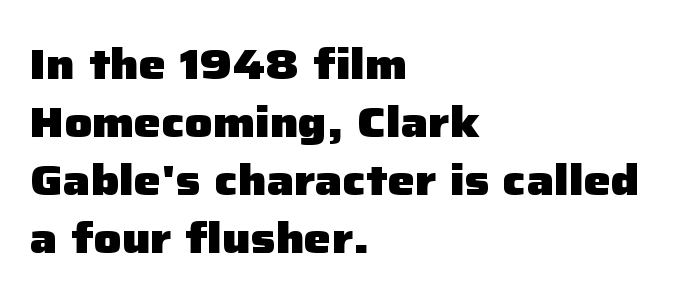
Q: Is the text bold? A: Yes.
Q: Is the text italic (slanted)? A: No, it is upright.
Q: Is the typeface a serif or a sans-serif typeface? A: Sans-serif.
Q: Is the text underlined? A: No.
Q: How is the paragraph aligned? A: Left-aligned.
Q: Is the spacing between letters normal or unusually wide? A: Normal.
Q: Is the spacing between lines tight, normal or loose? A: Normal.
Q: Width (condensed, normal, or wide)? A: Normal.
Q: Stroke contrast? A: Low.
Q: x-height? A: Medium.
Q: Monospaced? A: No.
